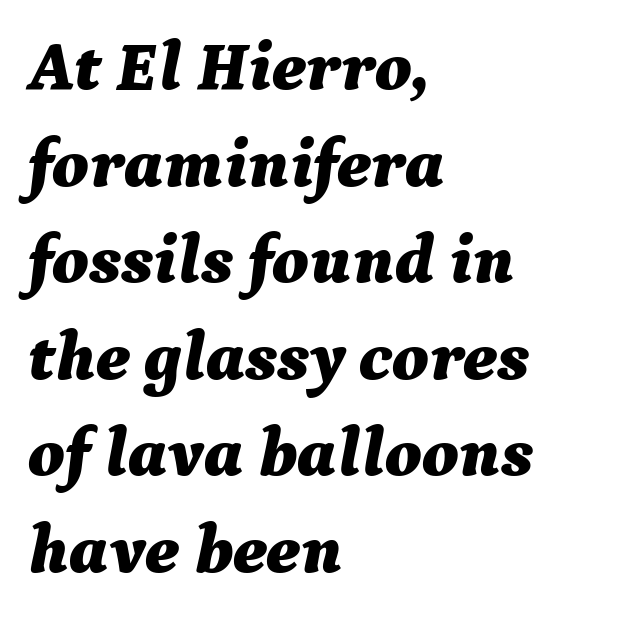
The specimen omits any rule beneath the text block's lines. Regular leading. Slant detected: the letters are inclined. Bold? Absolutely — the strokes are thick and heavy.
